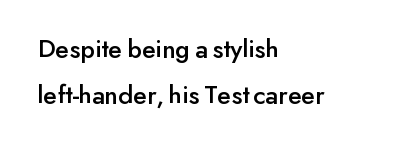
{"italic": "no", "underline": "no", "align": "left", "line_spacing": "normal", "line_spacing_ratio": 1.69, "letter_spacing": "normal", "letter_spacing_em": 0.0, "glyph_px": 27}
